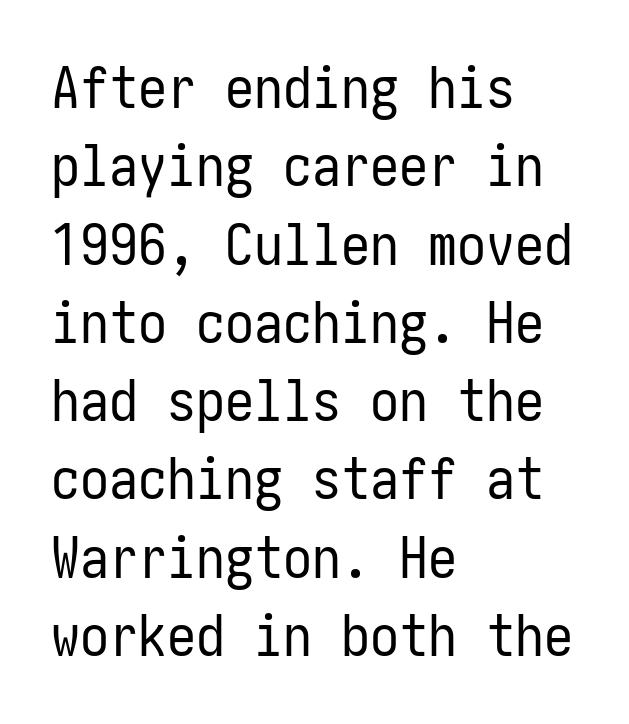
The image shows 58 px regular-weight, condensed sans-serif type, upright; set left-aligned, normal line spacing (1.35x), normal letter spacing, not underlined; low stroke contrast and a medium x-height.
